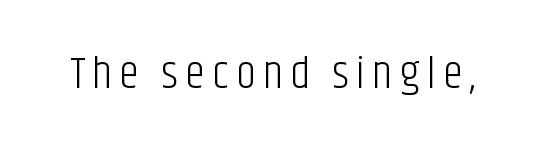
Tall strokes in this sample are plumb rather than angled. No heavy texture on the line: the type isn't bold. No word sits above an underline. You could not count columns in this text — the font is proportionally spaced.
